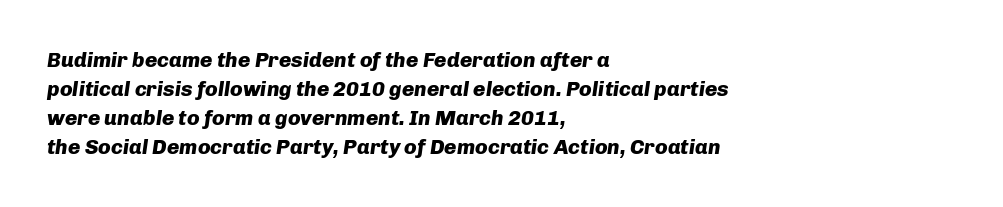
Observe the lean: these are italic letterforms. The lines in this sample share a left origin and differ only in where they stop. The line texture is even and compact thanks to regular tracking. The area under the type is left untouched. Heavy, bold letterforms. Quick note: interline space is typical.
